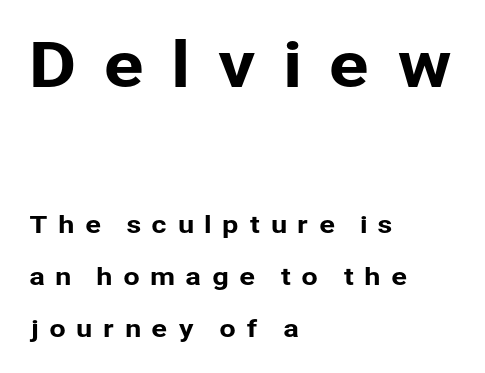
{"serif": "no", "italic": "no", "width": "normal", "stroke_contrast": "low", "x_height": "medium", "monospaced": "no", "underline": "no", "align": "left", "line_spacing": "loose", "line_spacing_ratio": 2.17, "letter_spacing": "wide", "letter_spacing_em": 0.42, "larger_block": "first", "size_ratio": 2.54, "glyph_px": 61}
